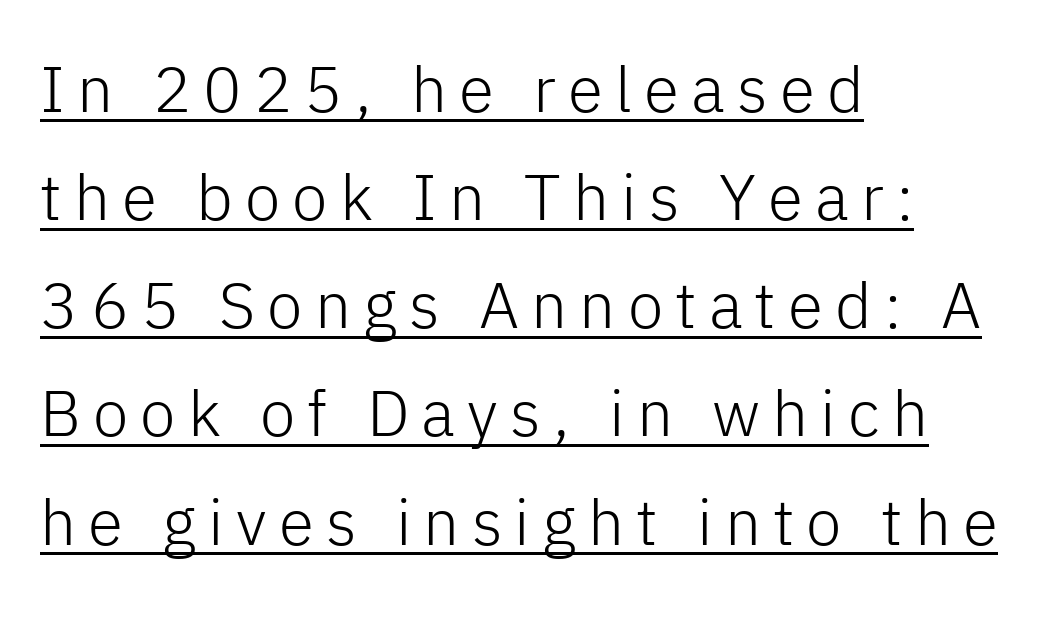
Q: Is the text bold? A: No.
Q: Is the text italic (slanted)? A: No, it is upright.
Q: Is the typeface a serif or a sans-serif typeface? A: Sans-serif.
Q: Is the text underlined? A: Yes.
Q: How is the paragraph aligned? A: Left-aligned.
Q: Is the spacing between lines tight, normal or loose? A: Normal.
Q: Width (condensed, normal, or wide)? A: Normal.
Q: Stroke contrast? A: Low.
Q: x-height? A: Medium.
Q: Monospaced? A: No.
